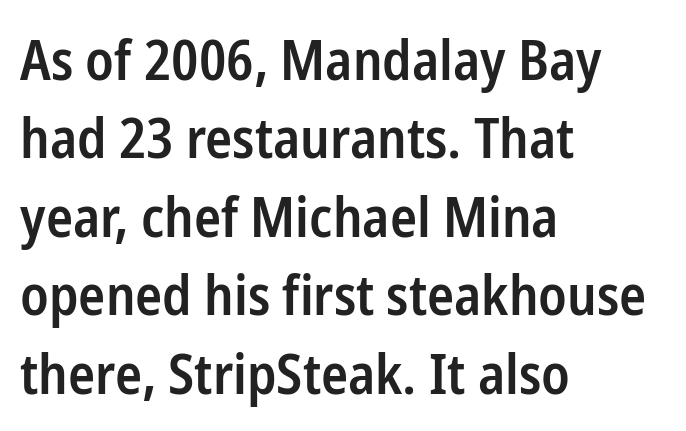
The image shows 56 px semibold, condensed sans-serif type, upright; set left-aligned, normal line spacing (1.4x), normal letter spacing, not underlined; low stroke contrast and a medium x-height.
